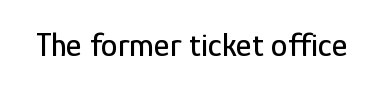
{"serif": "no", "italic": "no", "width": "condensed", "stroke_contrast": "low", "x_height": "medium", "monospaced": "no", "underline": "no", "letter_spacing": "normal", "letter_spacing_em": 0.0, "glyph_px": 34}
